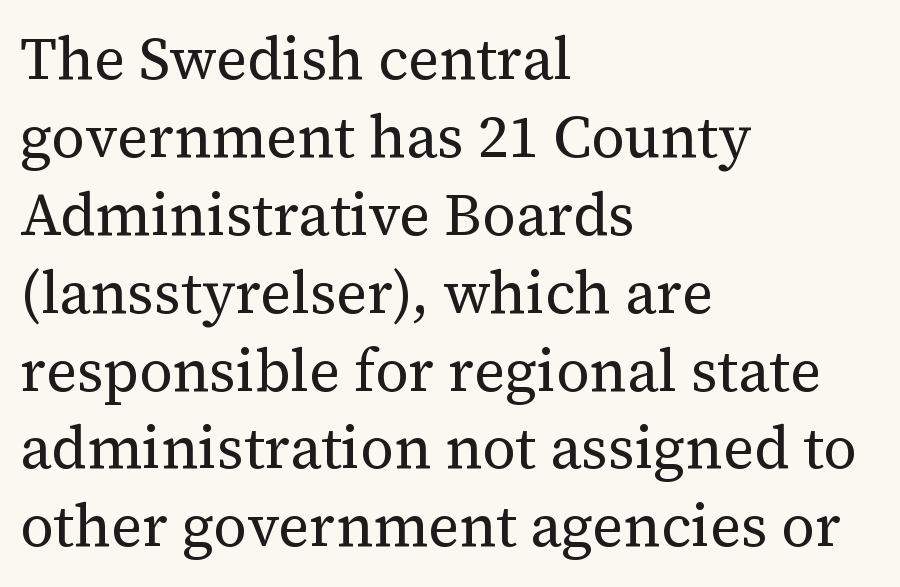
{"serif": "yes", "italic": "no", "bold": "no", "weight": "regular", "width": "normal", "stroke_contrast": "medium", "x_height": "medium", "monospaced": "no", "underline": "no", "align": "left", "line_spacing": "normal", "line_spacing_ratio": 1.32, "letter_spacing": "normal", "letter_spacing_em": 0.0, "glyph_px": 59}
